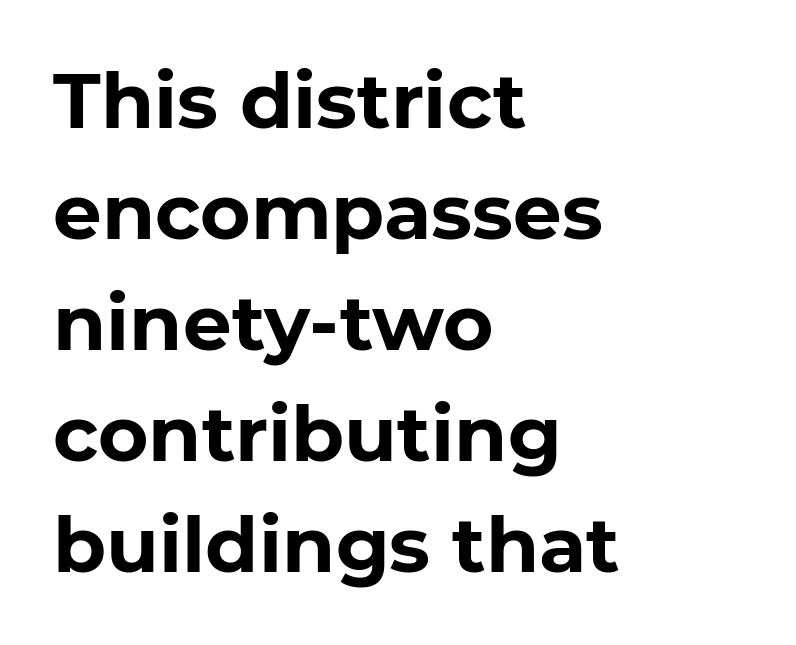
Serifs: no, the terminals of the letterforms are clean. Layout note: lines flush left. Only glyphs here, with clear space below each row. This sample uses plain, unmodified letter spacing.
